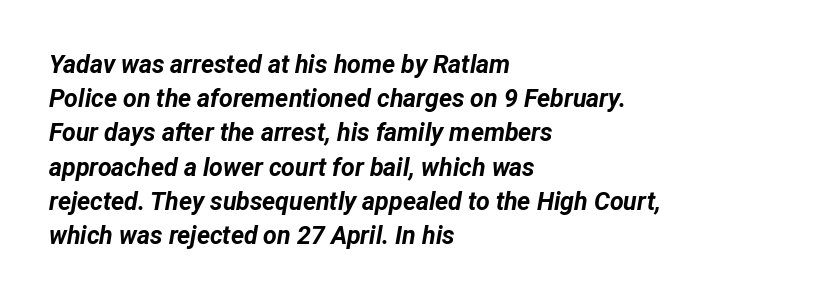
The image shows 25 px bold type, italic (leaning right); set left-aligned, normal line spacing (1.37x), normal letter spacing, not underlined.
